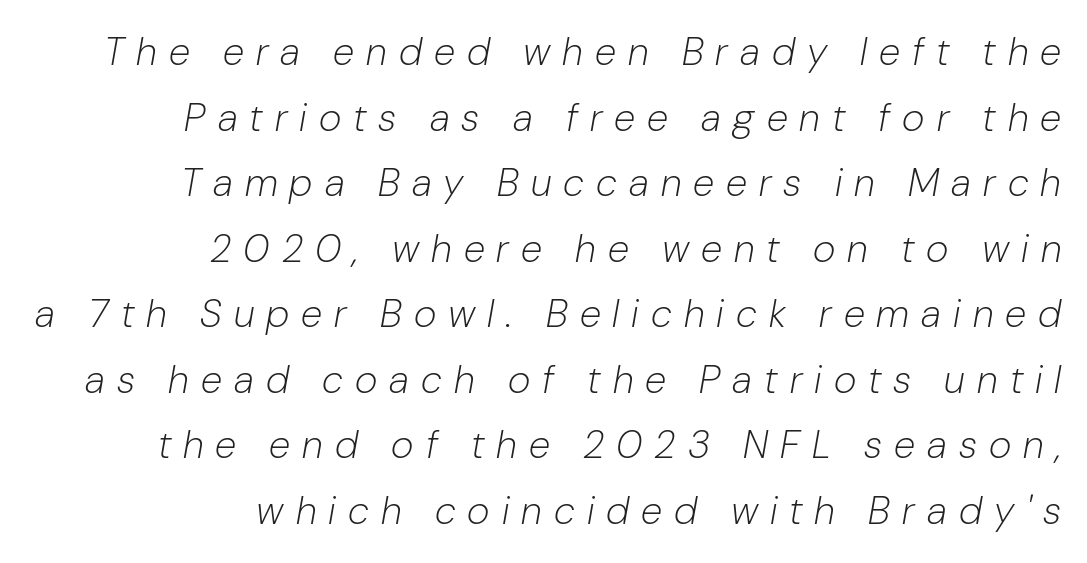
The rag falls on the left side of this text block. The space beneath each line is pristine and unruled. These lines are rendered in a variable-pitch font. Honestly, the letter spacing is so wide it's the main thing you notice. Quick note: italic.
